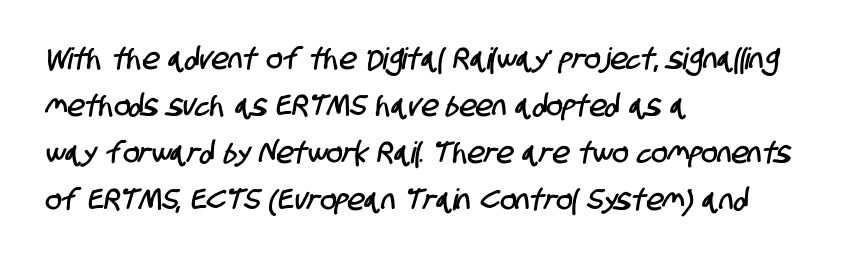
{"serif": "no", "width": "condensed", "stroke_contrast": "low", "x_height": "large", "monospaced": "no", "underline": "no", "align": "left", "line_spacing": "normal", "line_spacing_ratio": 1.57, "letter_spacing": "normal", "letter_spacing_em": 0.0, "glyph_px": 30}
